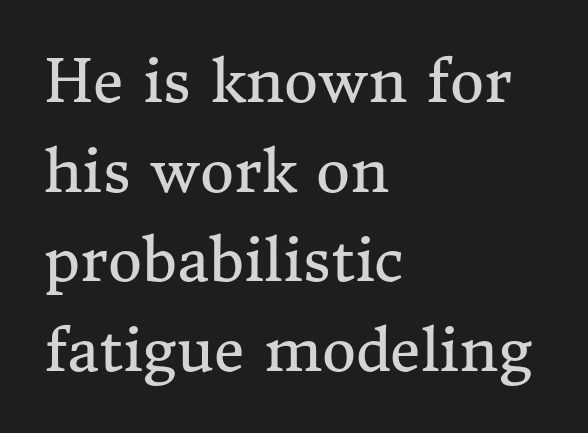
In terms of posture, this sample is upright. Regarding serifs, this sample has them. Observe the ordinary spacing: letters are neighbours, not strangers. Think of a printed novel: that variable character pitch is what you see here. Words float on clear page, feet unadorned. Each line starts at the same left margin while the right side varies.
